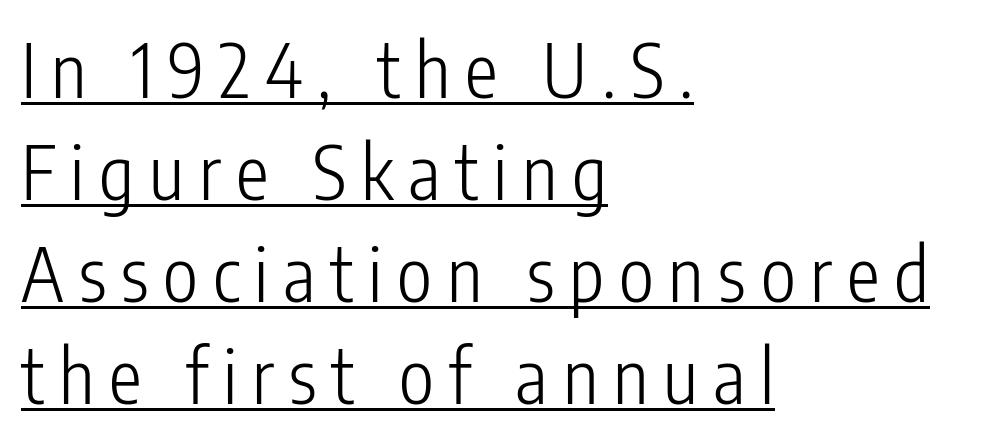
The rows are spaced the way most documents space them. Each word looks stretched out because of the extra space between its letters. Classification — sans serif. Note the varied advance widths — an 'i' is clearly narrower than an 'm'.
